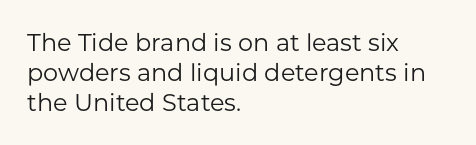
If you drew a line through each stem, it would be perfectly vertical. Tracking value appears to be zero — textbook default spacing. The rag falls on the right side of this text block. The face looks like a standard text weight, possibly lighter. The string is rendered with underlining switched off.
